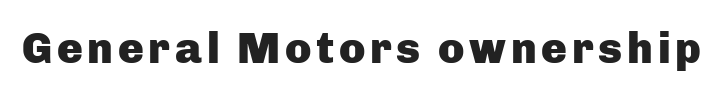
{"serif": "no", "italic": "no", "bold": "yes", "weight": "heavy", "width": "normal", "stroke_contrast": "low", "x_height": "medium", "monospaced": "no", "underline": "no", "glyph_px": 43}
